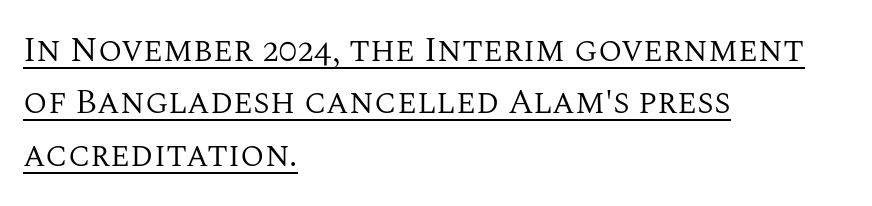
Q: Is the text bold? A: No.
Q: Is the text italic (slanted)? A: No, it is upright.
Q: Is the typeface a serif or a sans-serif typeface? A: Serif.
Q: Is the text underlined? A: Yes.
Q: How is the paragraph aligned? A: Left-aligned.
Q: Is the spacing between letters normal or unusually wide? A: Normal.
Q: Is the spacing between lines tight, normal or loose? A: Normal.
Q: Width (condensed, normal, or wide)? A: Normal.
Q: Stroke contrast? A: Medium.
Q: x-height? A: Large.
Q: Monospaced? A: No.
